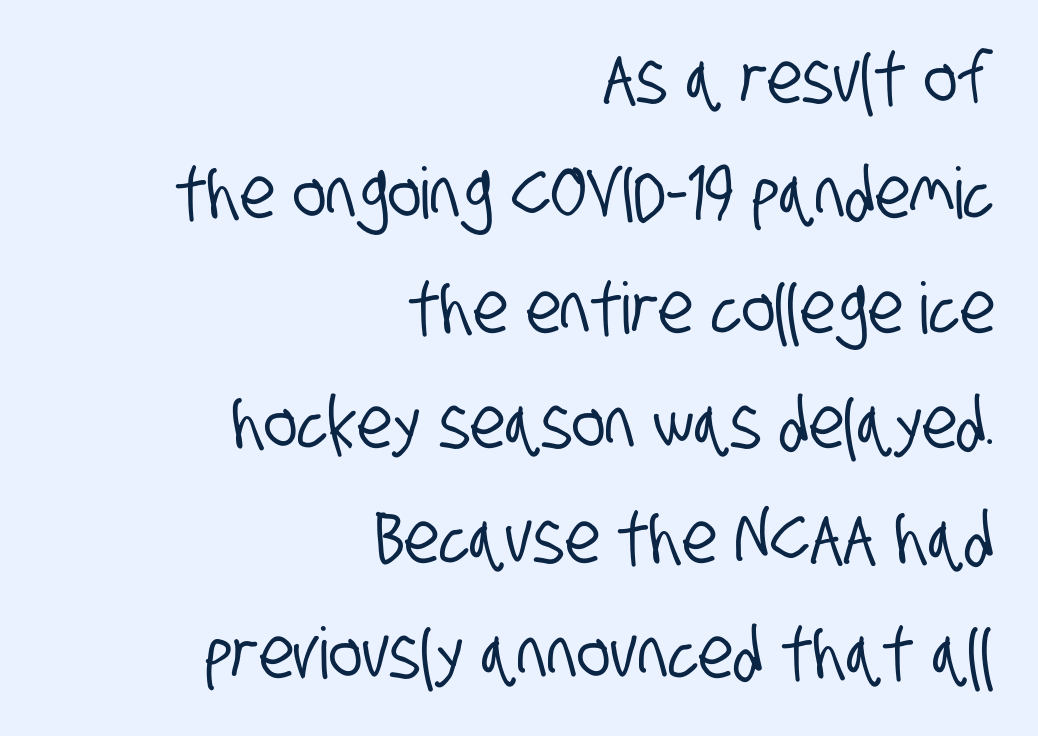
Q: Is the typeface a serif or a sans-serif typeface? A: Sans-serif.
Q: Is the text underlined? A: No.
Q: How is the paragraph aligned? A: Right-aligned.
Q: Is the spacing between letters normal or unusually wide? A: Normal.
Q: Is the spacing between lines tight, normal or loose? A: Normal.
Q: Width (condensed, normal, or wide)? A: Condensed.
Q: Stroke contrast? A: Low.
Q: x-height? A: Large.
Q: Monospaced? A: No.
